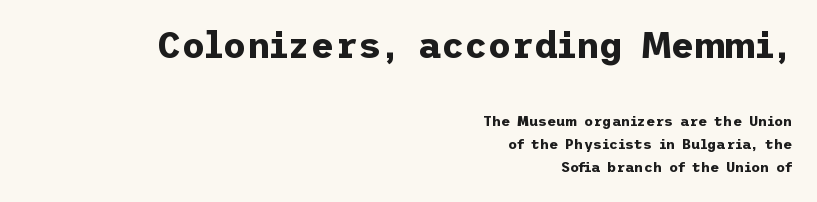
You could call the tracking neutral — neither tight nor loose. Is the lower block the larger one? No — the upper block carries the bigger type. The specimen reads as upright at a glance. The strip under each line holds only bare page. In terms of letterform style, serifs are entirely absent. These lines are set flush right with a ragged left edge.
